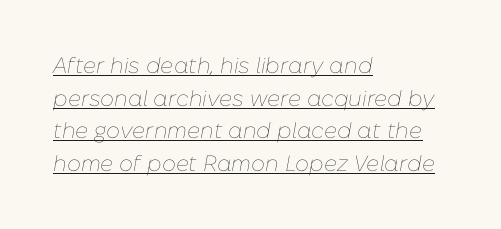
Q: Is the text bold? A: No.
Q: Is the text italic (slanted)? A: Yes, it leans right by about 10 degrees.
Q: Is the text underlined? A: Yes.
Q: How is the paragraph aligned? A: Left-aligned.
Q: Is the spacing between letters normal or unusually wide? A: Normal.
Q: Is the spacing between lines tight, normal or loose? A: Normal.
